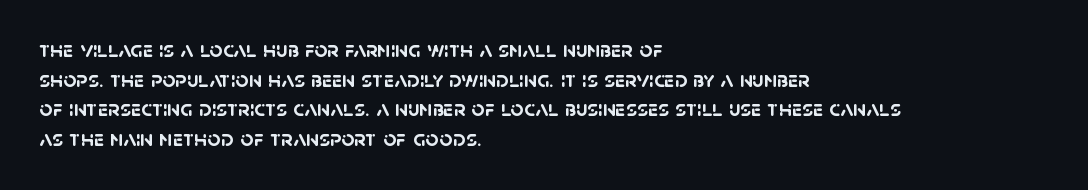
{"bold": "yes", "underline": "no", "align": "left", "line_spacing": "normal", "line_spacing_ratio": 1.29, "letter_spacing": "normal", "letter_spacing_em": 0.0, "glyph_px": 23}
